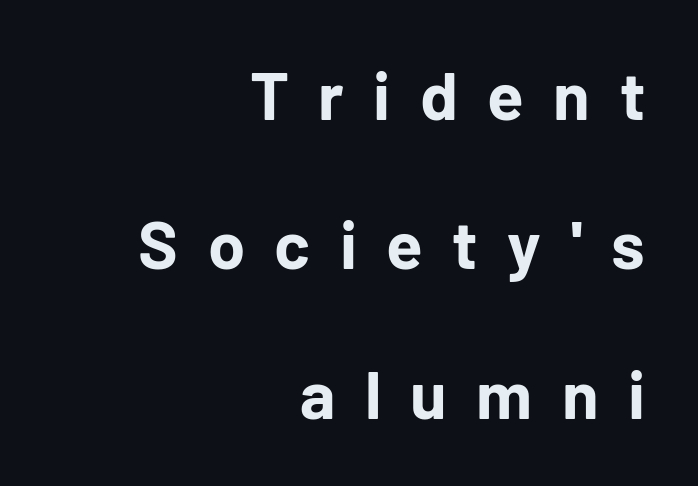
Q: Is the text bold? A: Yes.
Q: Is the text italic (slanted)? A: No, it is upright.
Q: Is the typeface a serif or a sans-serif typeface? A: Sans-serif.
Q: Is the text underlined? A: No.
Q: How is the paragraph aligned? A: Right-aligned.
Q: Is the spacing between letters normal or unusually wide? A: Unusually wide.
Q: Is the spacing between lines tight, normal or loose? A: Loose.
Q: Width (condensed, normal, or wide)? A: Normal.
Q: Stroke contrast? A: Low.
Q: x-height? A: Medium.
Q: Monospaced? A: No.
